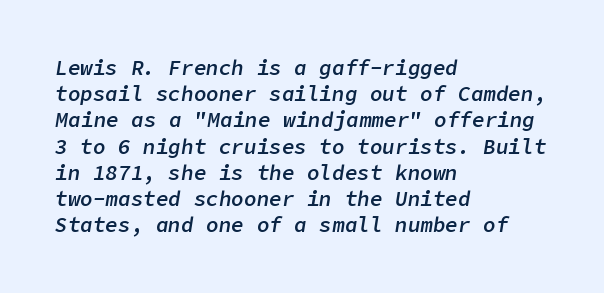
Q: Is the text bold? A: Semi-bold.
Q: Is the text italic (slanted)? A: Yes, it leans right by about 9 degrees.
Q: Is the text underlined? A: No.
Q: How is the paragraph aligned? A: Left-aligned.
Q: Is the spacing between letters normal or unusually wide? A: Normal.
Q: Is the spacing between lines tight, normal or loose? A: Normal.
